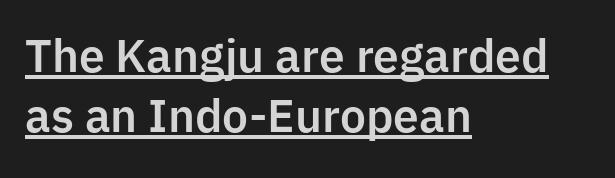
{"serif": "no", "italic": "no", "width": "normal", "stroke_contrast": "low", "x_height": "medium", "monospaced": "no", "underline": "yes", "align": "left", "line_spacing": "normal", "line_spacing_ratio": 1.37, "letter_spacing": "normal", "letter_spacing_em": 0.0, "glyph_px": 44}
